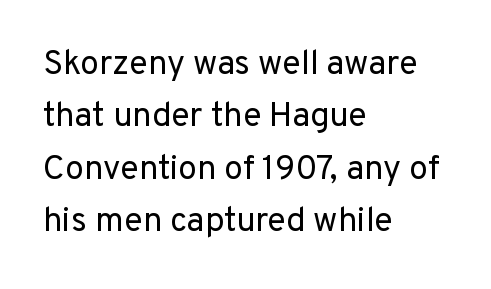
Q: Is the text bold? A: No.
Q: Is the text italic (slanted)? A: No, it is upright.
Q: Is the typeface a serif or a sans-serif typeface? A: Sans-serif.
Q: Is the text underlined? A: No.
Q: How is the paragraph aligned? A: Left-aligned.
Q: Is the spacing between letters normal or unusually wide? A: Normal.
Q: Is the spacing between lines tight, normal or loose? A: Normal.
Q: Width (condensed, normal, or wide)? A: Normal.
Q: Stroke contrast? A: Low.
Q: x-height? A: Medium.
Q: Monospaced? A: No.
